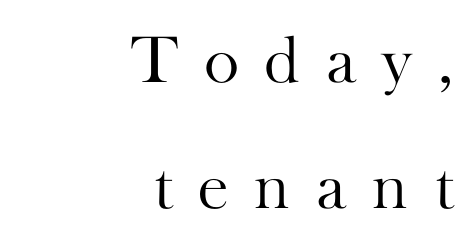
Q: Is the text bold? A: No.
Q: Is the text italic (slanted)? A: No, it is upright.
Q: Is the typeface a serif or a sans-serif typeface? A: Serif.
Q: Is the text underlined? A: No.
Q: How is the paragraph aligned? A: Right-aligned.
Q: Is the spacing between letters normal or unusually wide? A: Unusually wide.
Q: Width (condensed, normal, or wide)? A: Normal.
Q: Stroke contrast? A: High.
Q: x-height? A: Small.
Q: Monospaced? A: No.
